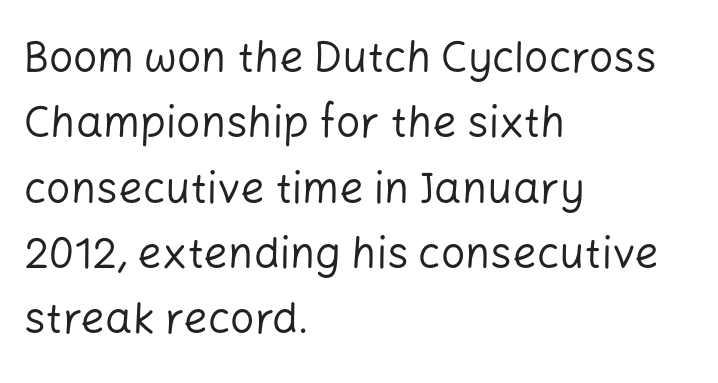
The letters sit at their default tracking, neither squeezed nor spread. A typesetter would label this face a sans. Compared with a centered layout, this one pins lines to the left instead. Is this a fixed-width face? No — the glyphs have proportional, varying widths.
